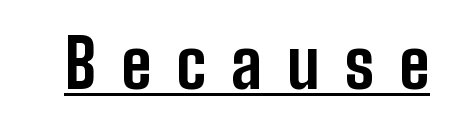
{"serif": "no", "italic": "no", "bold": "yes", "weight": "bold", "width": "condensed", "stroke_contrast": "low", "x_height": "medium", "monospaced": "no", "underline": "yes", "letter_spacing": "wide", "letter_spacing_em": 0.37, "glyph_px": 67}
